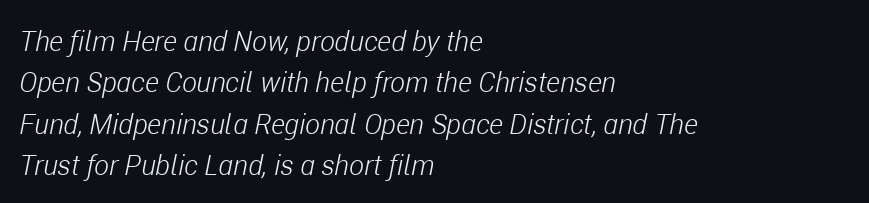
Reading down the block, your eye returns to a fixed left position each line. The letters sit at their default tracking, neither squeezed nor spread. A quiet, ordinary-to-light weight characterises the typeface. You can tell it's italic because the verticals aren't actually vertical. How would I describe the line gaps? Plain and ordinary.
